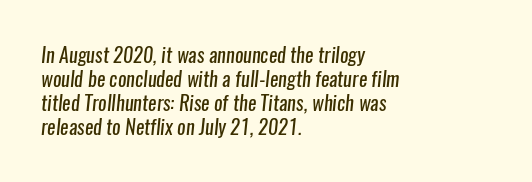
Q: Is the text bold? A: No.
Q: Is the text underlined? A: No.
Q: How is the paragraph aligned? A: Left-aligned.
Q: Is the spacing between letters normal or unusually wide? A: Normal.
